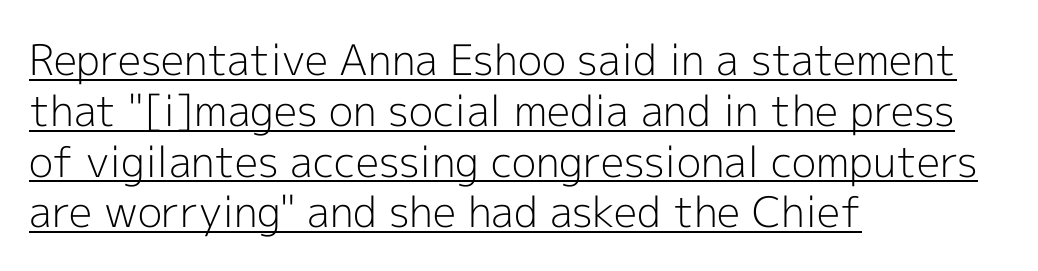
{"serif": "no", "italic": "no", "bold": "no", "weight": "light", "width": "normal", "x_height": "medium", "monospaced": "no", "underline": "yes", "align": "left", "line_spacing_ratio": 1.21, "letter_spacing": "normal", "letter_spacing_em": 0.0, "glyph_px": 42}
